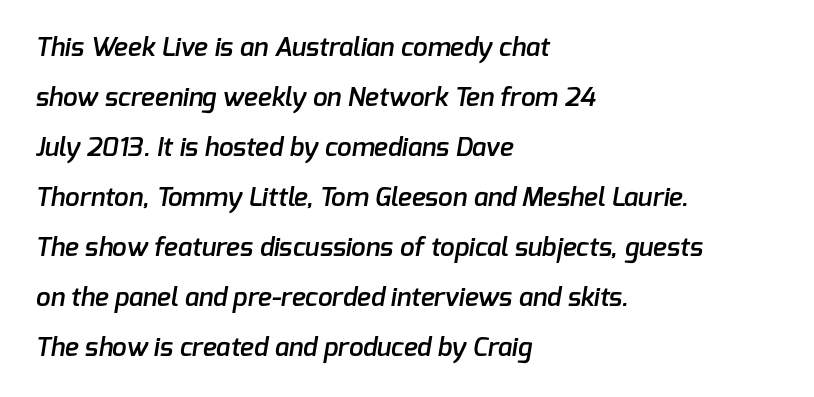
Q: Is the text bold? A: Semi-bold.
Q: Is the text underlined? A: No.
Q: How is the paragraph aligned? A: Left-aligned.
Q: Is the spacing between letters normal or unusually wide? A: Normal.
Q: Is the spacing between lines tight, normal or loose? A: Loose.
